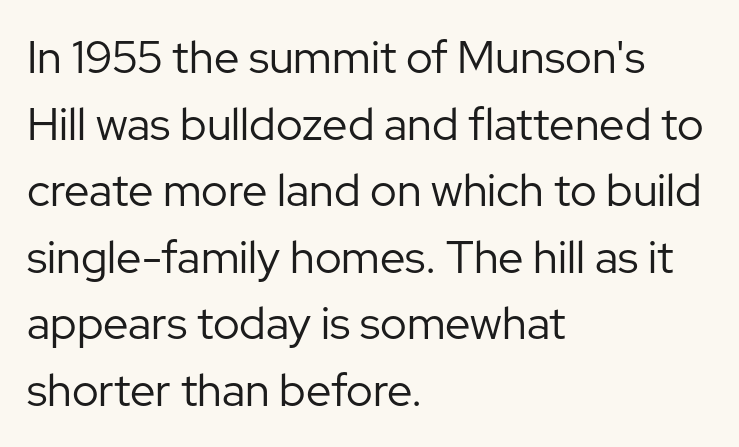
Q: Is the text bold? A: No.
Q: Is the text italic (slanted)? A: No, it is upright.
Q: Is the typeface a serif or a sans-serif typeface? A: Sans-serif.
Q: Is the text underlined? A: No.
Q: How is the paragraph aligned? A: Left-aligned.
Q: Is the spacing between letters normal or unusually wide? A: Normal.
Q: Is the spacing between lines tight, normal or loose? A: Normal.
Q: Width (condensed, normal, or wide)? A: Normal.
Q: Stroke contrast? A: Low.
Q: x-height? A: Medium.
Q: Monospaced? A: No.
